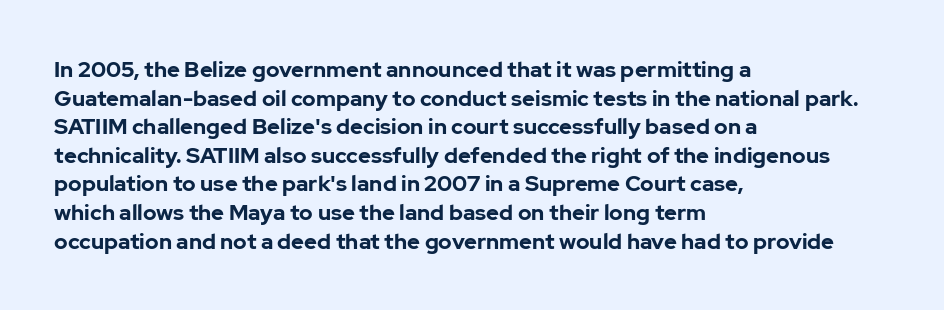
The image shows 22 px bold type, upright; set left-aligned, normal line spacing (1.3x), normal letter spacing, not underlined.
